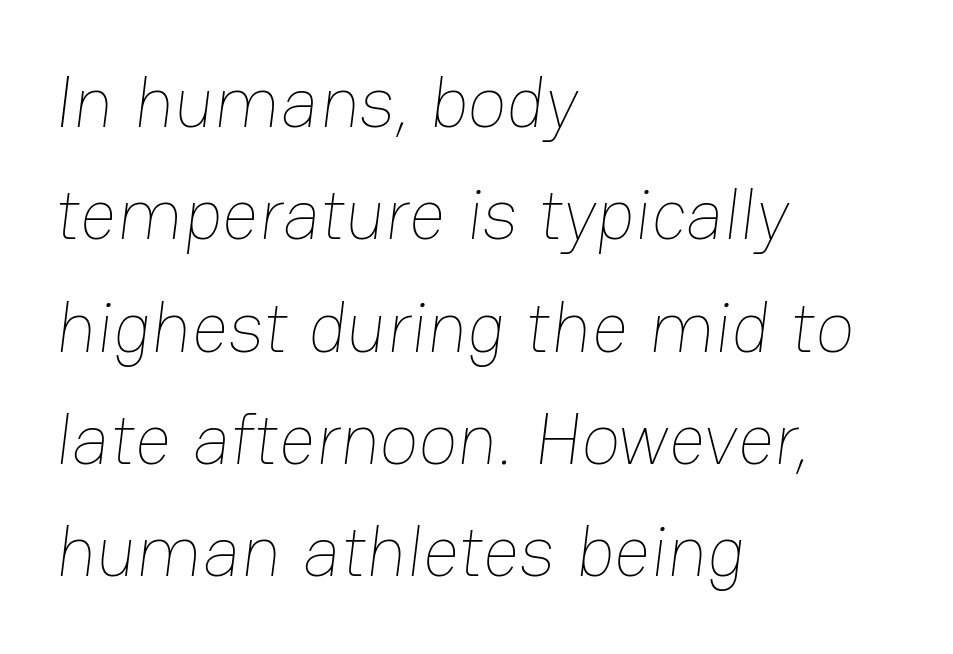
{"bold": "no", "weight": "thin", "width": "normal", "stroke_contrast": "low", "x_height": "medium", "monospaced": "no", "underline": "no", "align": "left", "line_spacing": "normal", "line_spacing_ratio": 1.56, "letter_spacing": "normal", "letter_spacing_em": 0.0, "glyph_px": 72}
